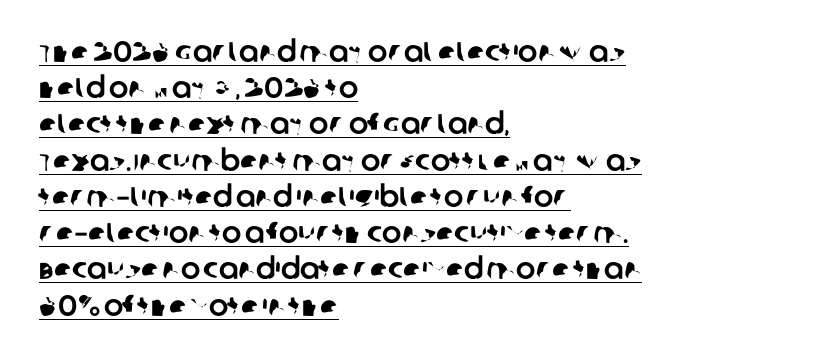
The horizontal fit of the characters is conventional and even. Spacing verdict: proportional, widths tailored to each character. Every word sits above its own underline. The glyphs in this specimen are sans serif. Line starts are locked; line ends wander.
